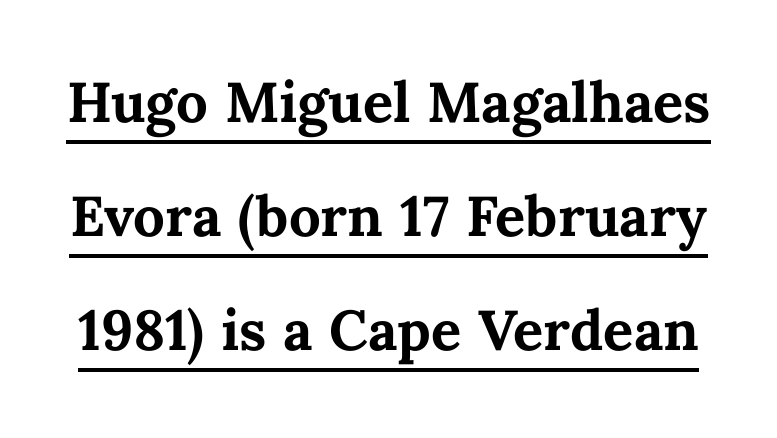
{"italic": "no", "bold": "yes", "weight": "semibold", "width": "normal", "stroke_contrast": "medium", "x_height": "medium", "monospaced": "no", "underline": "yes", "line_spacing": "normal", "line_spacing_ratio": 1.52, "letter_spacing": "normal", "letter_spacing_em": 0.0, "glyph_px": 75}
